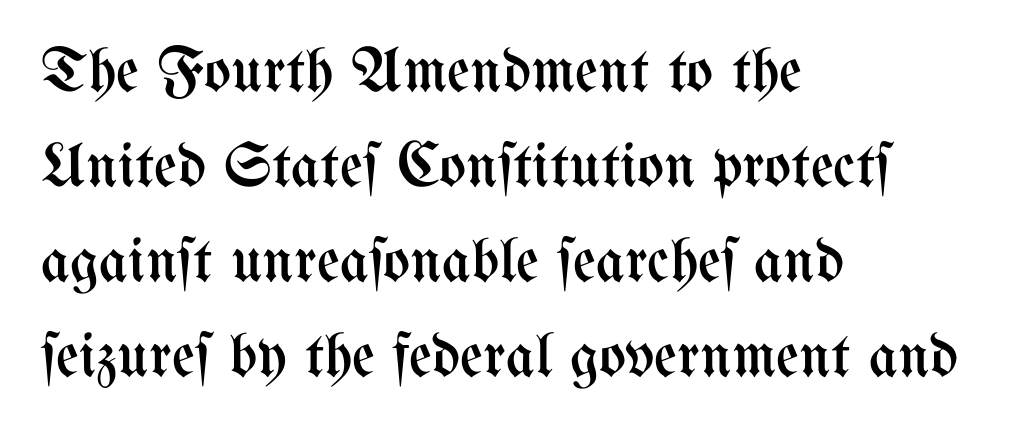
Q: Is the text bold? A: No.
Q: Is the text italic (slanted)? A: No, it is upright.
Q: Is the text underlined? A: No.
Q: How is the paragraph aligned? A: Left-aligned.
Q: Is the spacing between letters normal or unusually wide? A: Normal.
Q: Is the spacing between lines tight, normal or loose? A: Normal.
Q: Width (condensed, normal, or wide)? A: Condensed.
Q: Stroke contrast? A: Medium.
Q: x-height? A: Medium.
Q: Monospaced? A: No.
